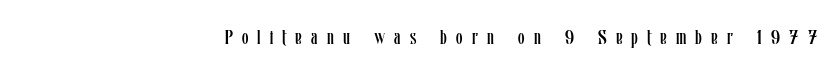
The image shows 21 px text type, upright; set right-aligned, unusually wide letter spacing (+0.44 em), not underlined.
